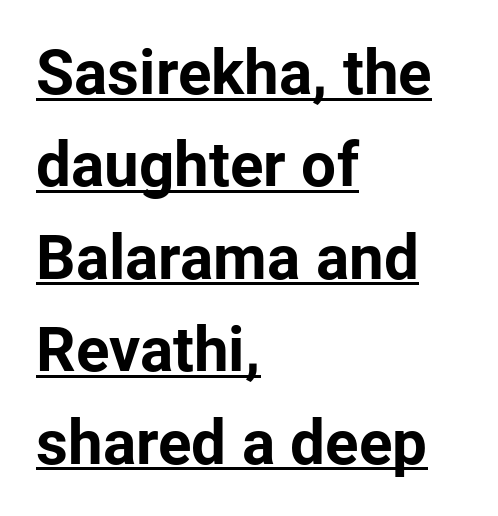
The image shows 62 px bold sans-serif type, upright; set left-aligned, normal line spacing (1.49x), normal letter spacing, underlined; low stroke contrast and a medium x-height.
